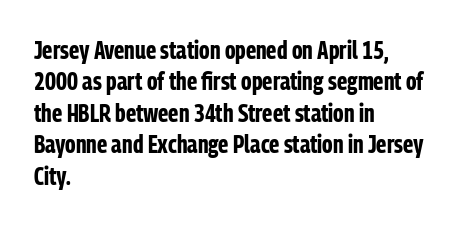
{"italic": "no", "bold": "yes", "underline": "no", "align": "left", "line_spacing": "normal", "line_spacing_ratio": 1.26, "letter_spacing": "normal", "letter_spacing_em": 0.0, "glyph_px": 25}
